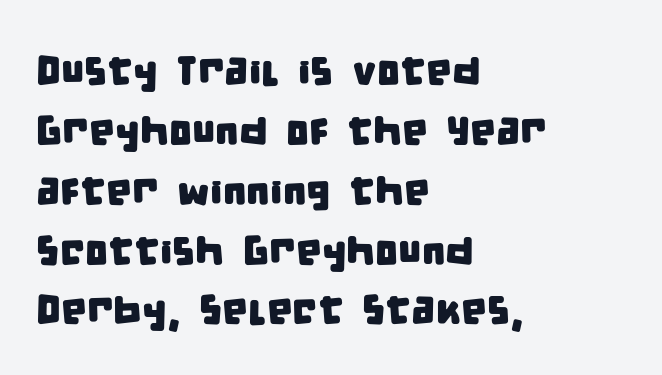
{"serif": "no", "width": "condensed", "stroke_contrast": "low", "x_height": "large", "monospaced": "no", "underline": "no", "align": "left", "line_spacing": "normal", "line_spacing_ratio": 1.46, "letter_spacing": "normal", "letter_spacing_em": 0.0, "glyph_px": 41}
